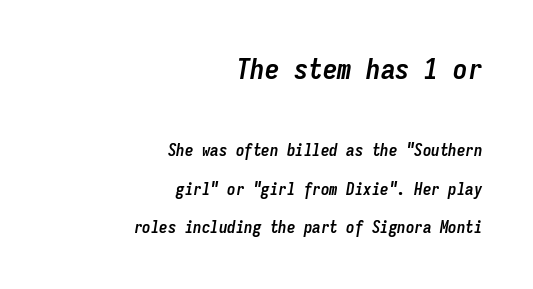
{"italic": "yes", "lean": "right", "slant_degrees": 9, "bold": "yes", "weight": "semibold", "width": "condensed", "stroke_contrast": "low", "x_height": "medium", "monospaced": "yes", "underline": "no", "align": "right", "line_spacing": "loose", "line_spacing_ratio": 2.25, "letter_spacing": "normal", "letter_spacing_em": 0.0, "larger_block": "first", "size_ratio": 1.71, "glyph_px": 29}
